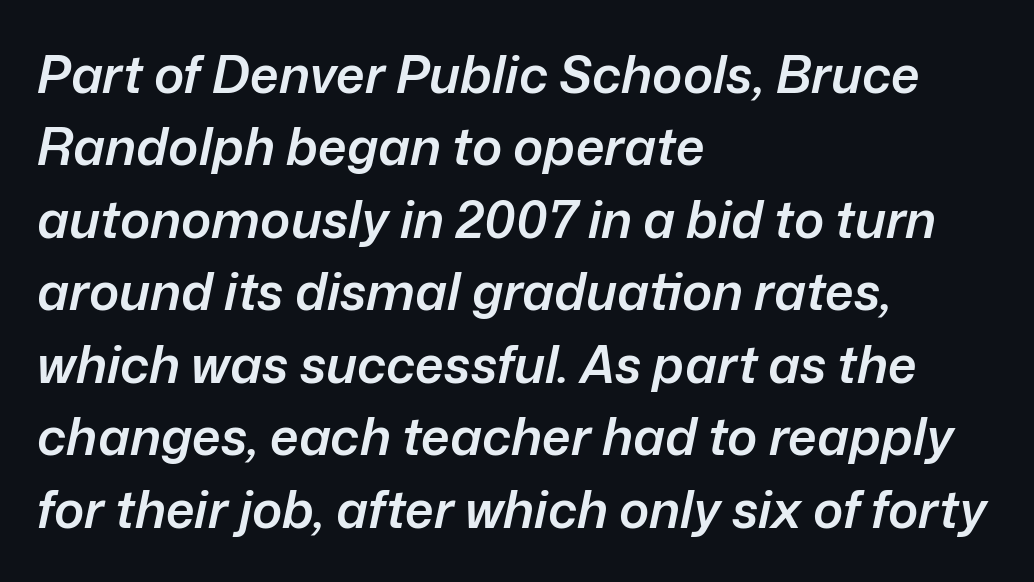
{"italic": "yes", "lean": "right", "slant_degrees": 12, "bold": "semi", "weight": "semibold", "width": "normal", "stroke_contrast": "low", "x_height": "medium", "monospaced": "no", "underline": "no", "align": "left", "line_spacing": "normal", "line_spacing_ratio": 1.42, "letter_spacing": "normal", "letter_spacing_em": 0.0, "glyph_px": 51}
